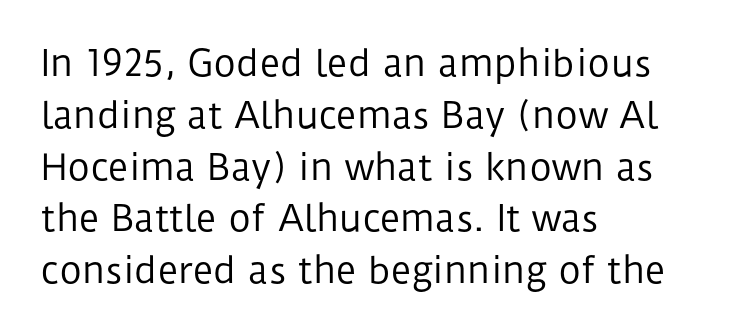
Q: Is the text bold? A: No.
Q: Is the text italic (slanted)? A: No, it is upright.
Q: Is the typeface a serif or a sans-serif typeface? A: Sans-serif.
Q: Is the text underlined? A: No.
Q: How is the paragraph aligned? A: Left-aligned.
Q: Is the spacing between letters normal or unusually wide? A: Normal.
Q: Is the spacing between lines tight, normal or loose? A: Normal.
Q: Width (condensed, normal, or wide)? A: Normal.
Q: Stroke contrast? A: Low.
Q: x-height? A: Medium.
Q: Monospaced? A: No.
